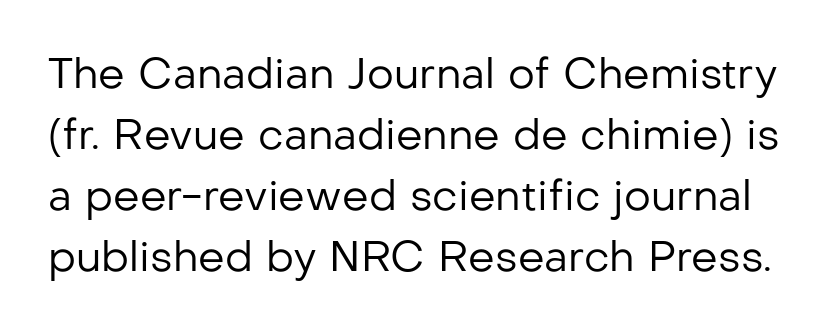
The horizontal fit of the characters is conventional and even. This rendering employs a face without finishing strokes, i.e., a sans-serif. Descenders are the only things crossing below the line. This sample has the flowing, uneven cadence of proportional lettering.
